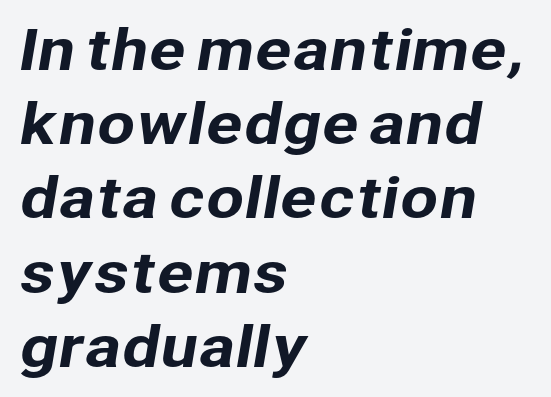
{"serif": "no", "width": "normal", "stroke_contrast": "low", "x_height": "medium", "monospaced": "no", "underline": "no", "align": "left", "line_spacing": "normal", "line_spacing_ratio": 1.35, "letter_spacing": "normal", "letter_spacing_em": 0.0, "glyph_px": 55}
